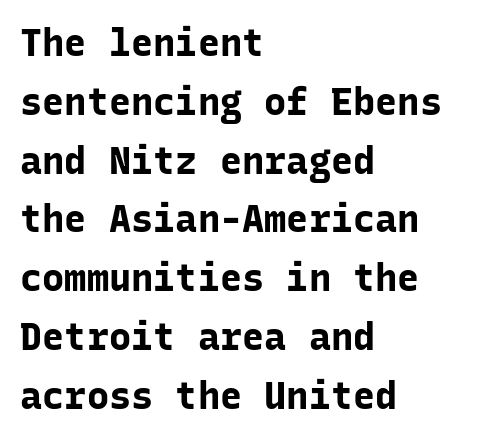
Q: Is the text bold? A: Yes.
Q: Is the text italic (slanted)? A: No, it is upright.
Q: Is the typeface a serif or a sans-serif typeface? A: Sans-serif.
Q: Is the text underlined? A: No.
Q: How is the paragraph aligned? A: Left-aligned.
Q: Is the spacing between letters normal or unusually wide? A: Normal.
Q: Is the spacing between lines tight, normal or loose? A: Normal.
Q: Width (condensed, normal, or wide)? A: Normal.
Q: Stroke contrast? A: Low.
Q: x-height? A: Medium.
Q: Monospaced? A: Yes.
